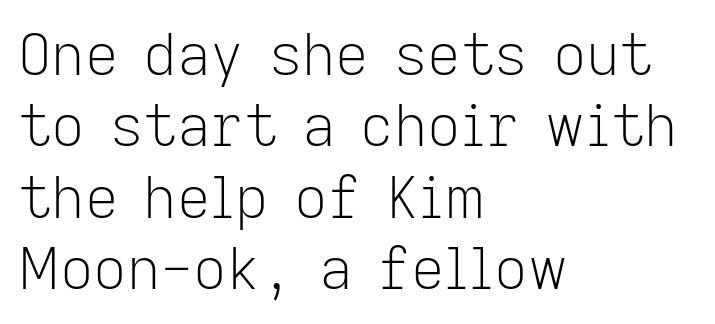
The image shows 58 px light sans-serif type, upright; set left-aligned, line spacing 1.23x, normal letter spacing, not underlined; low stroke contrast and a medium x-height.
